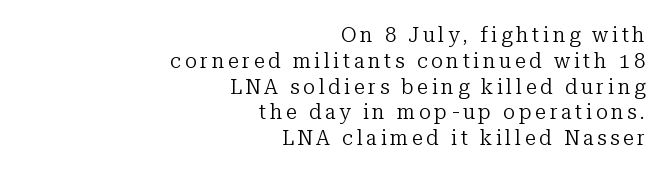
The image shows 20 px text type, upright; set right-aligned, normal line spacing (1.29x), not underlined.
